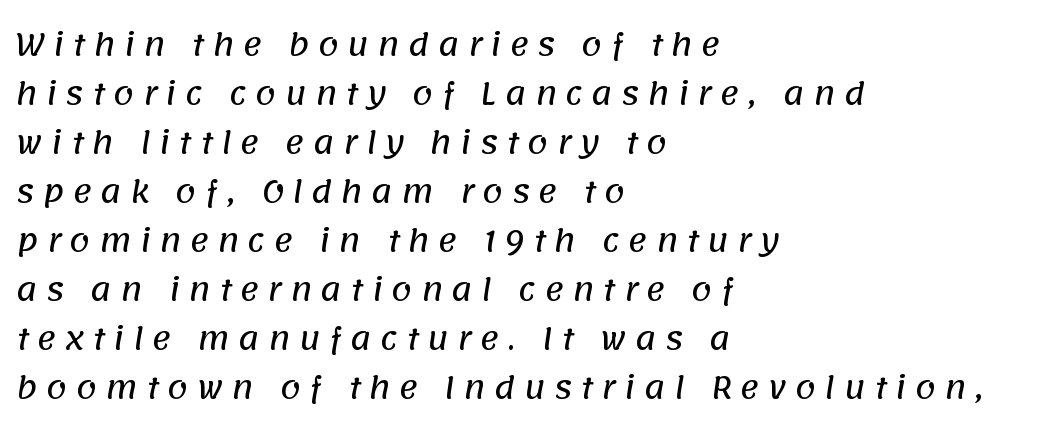
The image shows 29 px sans-serif type; set left-aligned, normal line spacing (1.69x), unusually wide letter spacing (+0.29 em), not underlined; low stroke contrast and a large x-height.
